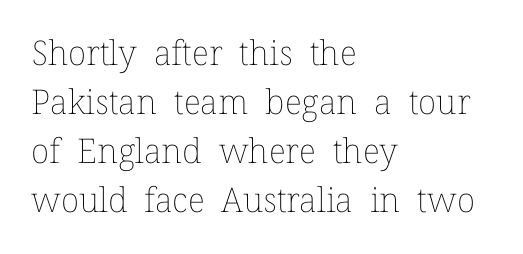
The image shows 34 px thin type, upright; set left-aligned, normal line spacing (1.44x), normal letter spacing, not underlined; low stroke contrast and a medium x-height.
